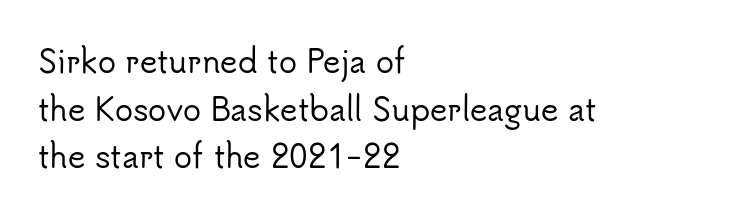
Reading down the block, your eye returns to a fixed left position each line. A typesetter would call this zero additional tracking. These lines are composed in type without serifs. A bare baseline throughout the passage. In terms of leading, this rendering sits right in the middle. Character widths vary here, with narrow letters taking less room than wide ones.
